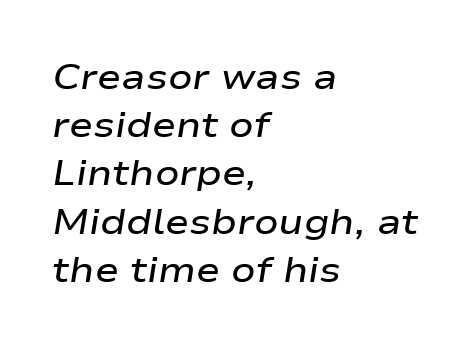
{"italic": "yes", "lean": "right", "slant_degrees": 9, "bold": "semi", "weight": "semibold", "width": "wide", "stroke_contrast": "low", "x_height": "medium", "monospaced": "no", "underline": "no", "align": "left", "line_spacing": "normal", "line_spacing_ratio": 1.34, "letter_spacing": "normal", "letter_spacing_em": 0.0, "glyph_px": 36}
